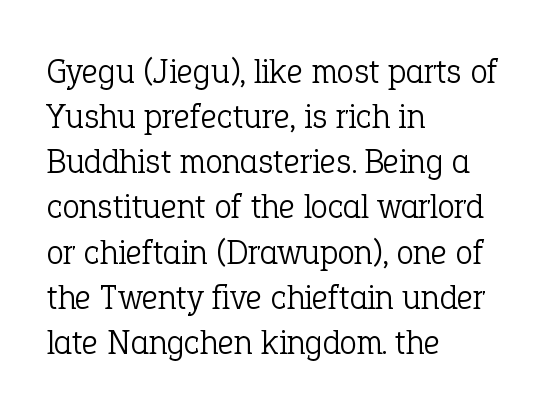
{"serif": "yes", "italic": "no", "bold": "no", "weight": "light", "width": "normal", "stroke_contrast": "low", "x_height": "medium", "monospaced": "no", "underline": "no", "align": "left", "line_spacing": "normal", "line_spacing_ratio": 1.29, "letter_spacing": "normal", "letter_spacing_em": 0.0, "glyph_px": 35}
